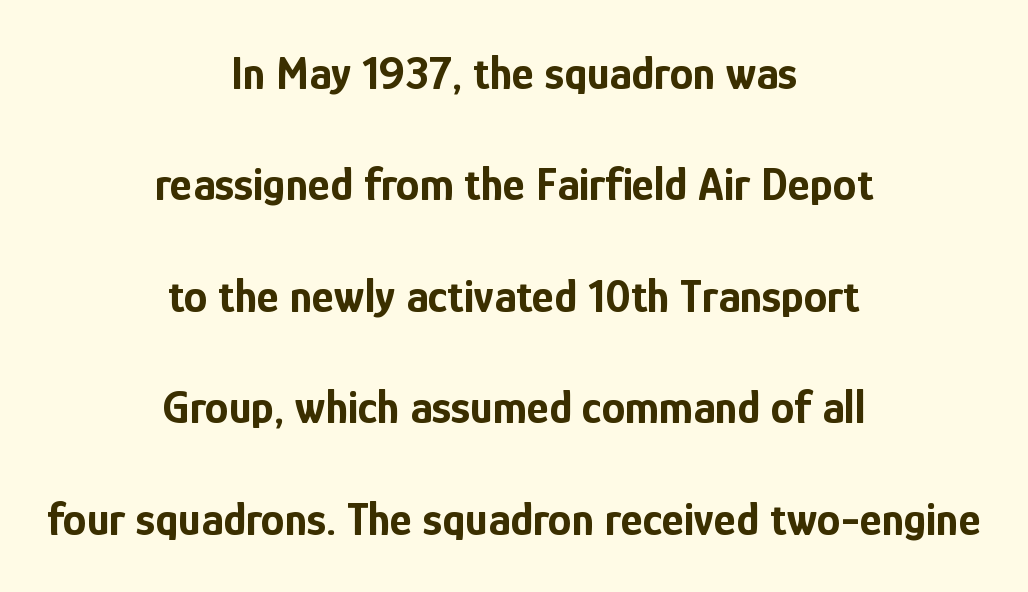
Q: Is the text bold? A: Yes.
Q: Is the text italic (slanted)? A: No, it is upright.
Q: Is the typeface a serif or a sans-serif typeface? A: Sans-serif.
Q: Is the text underlined? A: No.
Q: How is the paragraph aligned? A: Centered.
Q: Is the spacing between letters normal or unusually wide? A: Normal.
Q: Is the spacing between lines tight, normal or loose? A: Loose.
Q: Width (condensed, normal, or wide)? A: Condensed.
Q: Stroke contrast? A: Low.
Q: x-height? A: Medium.
Q: Monospaced? A: No.
